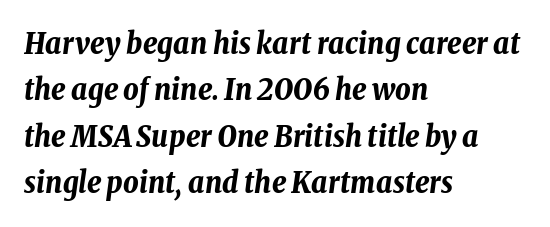
Q: Is the text bold? A: Yes.
Q: Is the text italic (slanted)? A: Yes, it leans right by about 8 degrees.
Q: Is the text underlined? A: No.
Q: How is the paragraph aligned? A: Left-aligned.
Q: Is the spacing between letters normal or unusually wide? A: Normal.
Q: Is the spacing between lines tight, normal or loose? A: Normal.
Q: Width (condensed, normal, or wide)? A: Condensed.
Q: Stroke contrast? A: Low.
Q: x-height? A: Medium.
Q: Monospaced? A: No.
